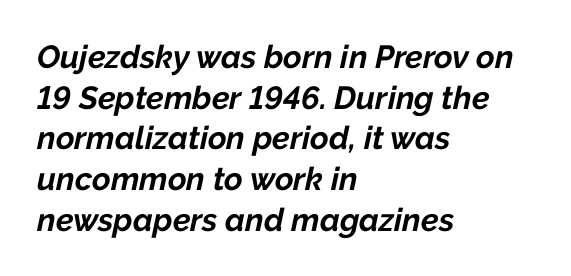
{"italic": "yes", "lean": "right", "slant_degrees": 12, "bold": "yes", "weight": "bold", "width": "normal", "stroke_contrast": "low", "x_height": "medium", "monospaced": "no", "underline": "no", "align": "left", "line_spacing": "normal", "line_spacing_ratio": 1.27, "letter_spacing": "normal", "letter_spacing_em": 0.0, "glyph_px": 32}
